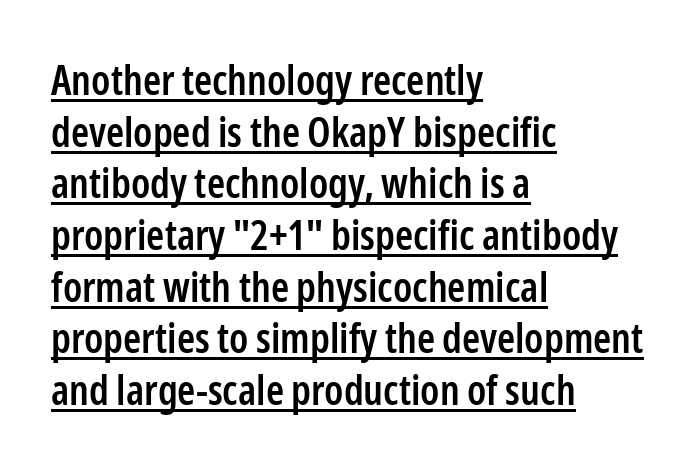
Q: Is the text bold? A: Semi-bold.
Q: Is the text italic (slanted)? A: No, it is upright.
Q: Is the typeface a serif or a sans-serif typeface? A: Sans-serif.
Q: Is the text underlined? A: Yes.
Q: How is the paragraph aligned? A: Left-aligned.
Q: Is the spacing between letters normal or unusually wide? A: Normal.
Q: Is the spacing between lines tight, normal or loose? A: Normal.
Q: Width (condensed, normal, or wide)? A: Condensed.
Q: Stroke contrast? A: Low.
Q: x-height? A: Medium.
Q: Monospaced? A: No.
